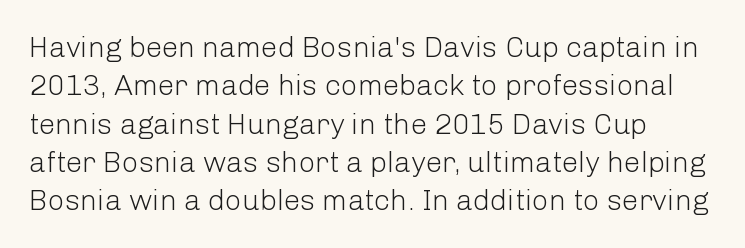
The image shows 29 px light sans-serif type, upright; set left-aligned, normal line spacing (1.32x), normal letter spacing, not underlined; low stroke contrast and a medium x-height.
